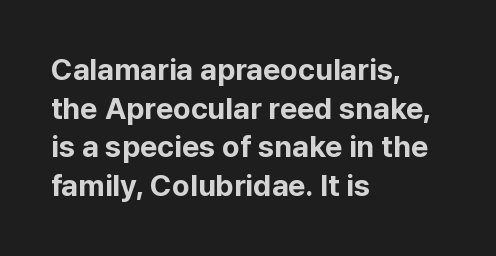
Q: Is the text bold? A: Yes.
Q: Is the text italic (slanted)? A: No, it is upright.
Q: Is the typeface a serif or a sans-serif typeface? A: Sans-serif.
Q: Is the text underlined? A: No.
Q: How is the paragraph aligned? A: Left-aligned.
Q: Is the spacing between letters normal or unusually wide? A: Normal.
Q: Is the spacing between lines tight, normal or loose? A: Normal.
Q: Width (condensed, normal, or wide)? A: Normal.
Q: Stroke contrast? A: Low.
Q: x-height? A: Medium.
Q: Monospaced? A: No.
